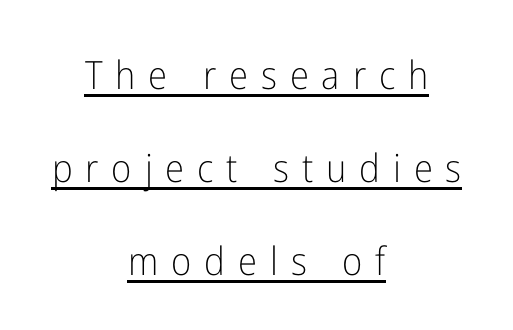
Q: Is the text bold? A: No.
Q: Is the text italic (slanted)? A: No, it is upright.
Q: Is the typeface a serif or a sans-serif typeface? A: Sans-serif.
Q: Is the text underlined? A: Yes.
Q: How is the paragraph aligned? A: Centered.
Q: Is the spacing between letters normal or unusually wide? A: Unusually wide.
Q: Is the spacing between lines tight, normal or loose? A: Loose.
Q: Width (condensed, normal, or wide)? A: Condensed.
Q: Stroke contrast? A: Low.
Q: x-height? A: Medium.
Q: Monospaced? A: No.
